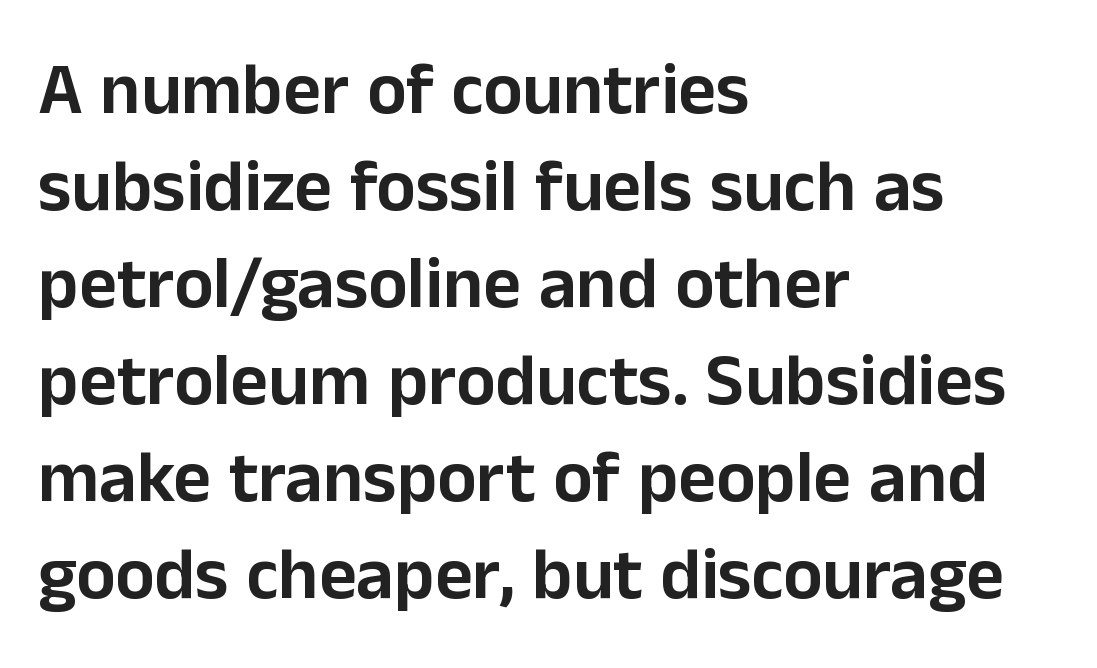
Leading matches the norm, producing a regular column. Which margin do the lines hug? The left one — the right edge is uneven. Unlike a traditional serif, this face leaves its strokes unadorned. Caption: standard tracking, unaltered. No word sits above an underline.
